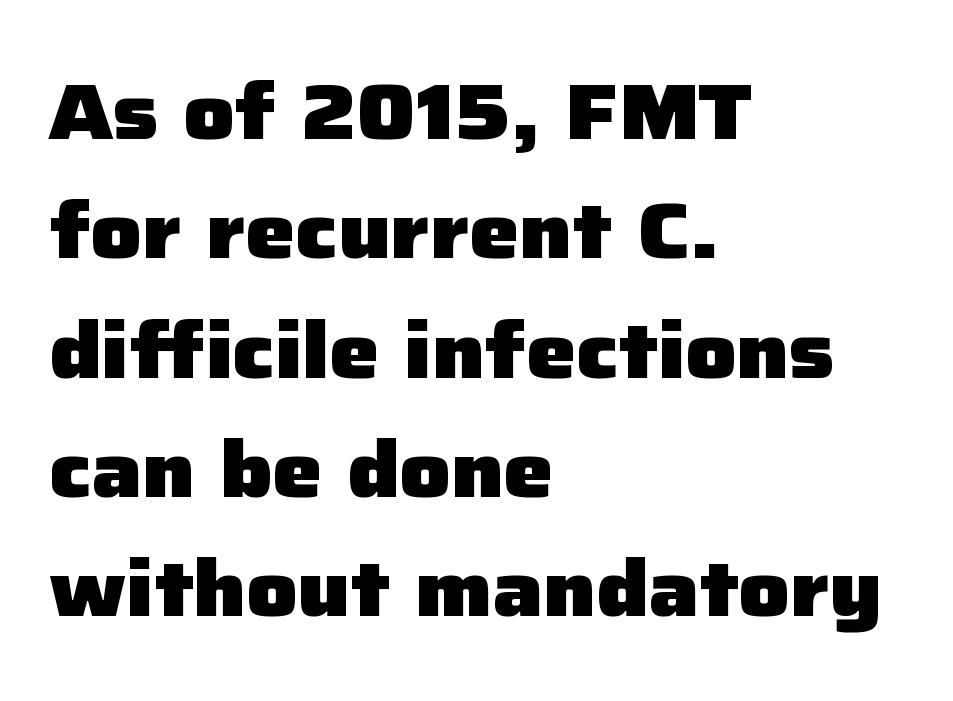
{"serif": "no", "italic": "no", "bold": "yes", "weight": "heavy", "width": "normal", "stroke_contrast": "low", "x_height": "medium", "monospaced": "no", "underline": "no", "align": "left", "line_spacing": "normal", "line_spacing_ratio": 1.51, "letter_spacing": "normal", "letter_spacing_em": 0.0, "glyph_px": 79}
